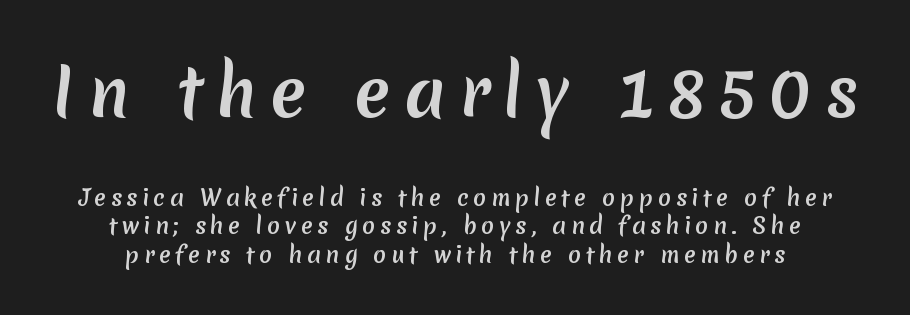
The image shows 66 px semibold sans-serif type; set centered, normal line spacing (1.28x), unusually wide letter spacing (+0.2 em), not underlined; the first (top) block is 3.0x larger; low stroke contrast and a medium x-height.
